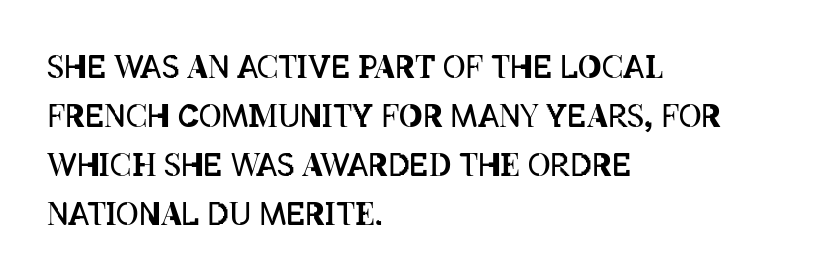
On a weight scale, this lands at 450 or below. Bare-footed words on every line. A typesetter would mark this as roman, not italic. The lines in this sample share a left origin and differ only in where they stop. Spacing verdict: proportional, widths tailored to each character.
